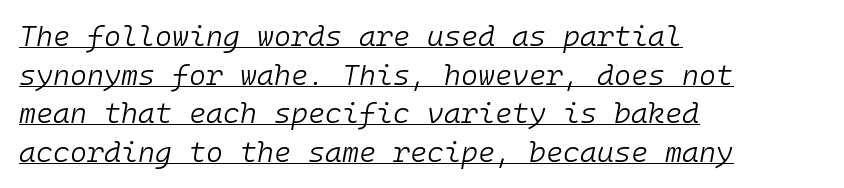
Q: Is the text bold? A: No.
Q: Is the text italic (slanted)? A: Yes, it leans right by about 10 degrees.
Q: Is the text underlined? A: Yes.
Q: How is the paragraph aligned? A: Left-aligned.
Q: Is the spacing between letters normal or unusually wide? A: Normal.
Q: Is the spacing between lines tight, normal or loose? A: Normal.
Q: Width (condensed, normal, or wide)? A: Normal.
Q: Stroke contrast? A: Low.
Q: x-height? A: Medium.
Q: Monospaced? A: Yes.
